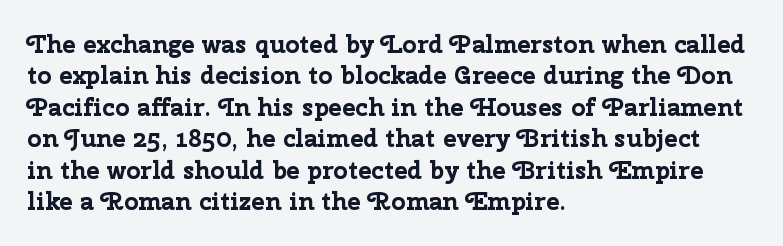
Q: Is the text bold? A: Yes.
Q: Is the text italic (slanted)? A: No, it is upright.
Q: Is the text underlined? A: No.
Q: How is the paragraph aligned? A: Left-aligned.
Q: Is the spacing between letters normal or unusually wide? A: Normal.
Q: Is the spacing between lines tight, normal or loose? A: Normal.
